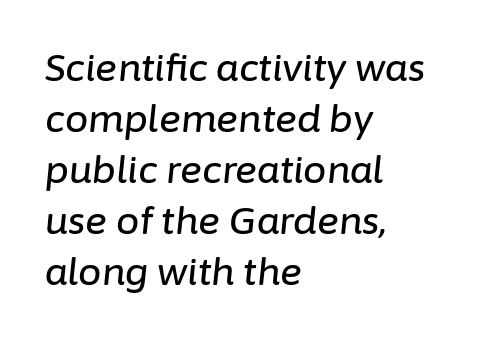
{"italic": "yes", "lean": "right", "slant_degrees": 6, "width": "normal", "stroke_contrast": "low", "x_height": "medium", "monospaced": "no", "underline": "no", "align": "left", "line_spacing": "normal", "line_spacing_ratio": 1.38, "letter_spacing": "normal", "letter_spacing_em": 0.0, "glyph_px": 37}
